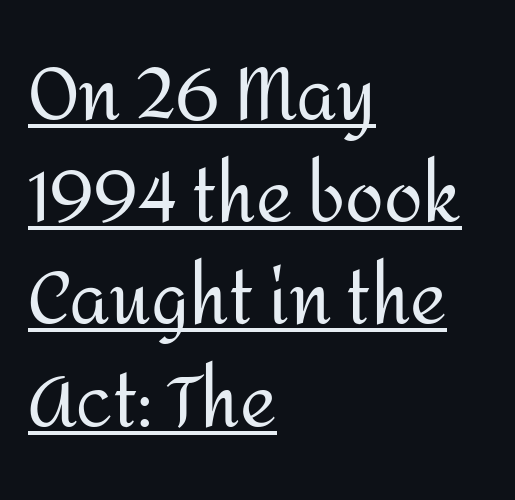
Horizontal bands of white between lines are of average thickness. Italic? Not at all — the glyphs are vertical. Letter spacing: default. You could not count columns in this text — the font is proportionally spaced. Stems and bowls with no extra thickness — not bold. I'd call this a sans setting — the letters go barefoot.
